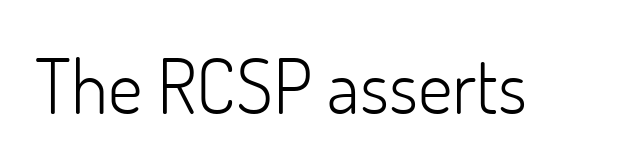
The image shows 76 px light sans-serif type, upright; set normal letter spacing, not underlined; low stroke contrast and a small x-height.
